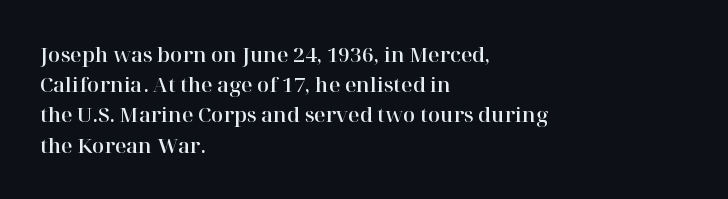
{"italic": "no", "underline": "no", "align": "left", "line_spacing": "normal", "line_spacing_ratio": 1.51, "letter_spacing": "normal", "letter_spacing_em": 0.0, "glyph_px": 20}
